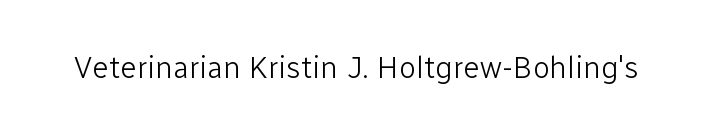
{"serif": "no", "italic": "no", "bold": "no", "weight": "light", "width": "normal", "stroke_contrast": "low", "x_height": "medium", "monospaced": "no", "underline": "no", "letter_spacing": "normal", "letter_spacing_em": 0.0, "glyph_px": 31}
